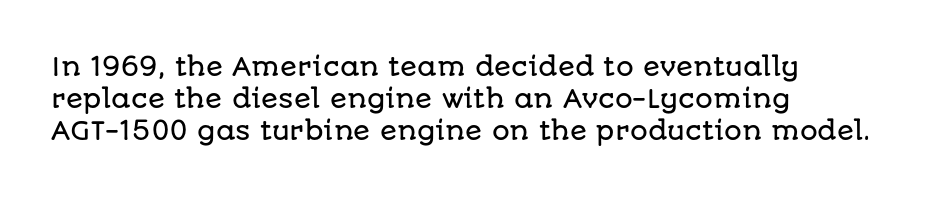
Q: Is the text italic (slanted)? A: No, it is upright.
Q: Is the text underlined? A: No.
Q: How is the paragraph aligned? A: Left-aligned.
Q: Is the spacing between letters normal or unusually wide? A: Normal.
Q: Is the spacing between lines tight, normal or loose? A: Normal.
